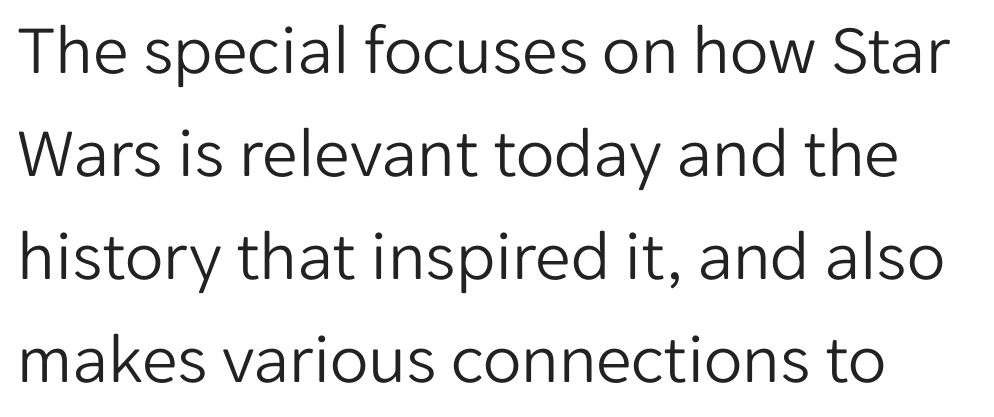
Here the glyphs are tracked normally, forming tight word shapes. Vertical spacing — default. Nothing sits at the stroke ends, so this counts as sans-serif. Has an underline been added? It has not. Unlike italic type, these characters show no tilt at all.
